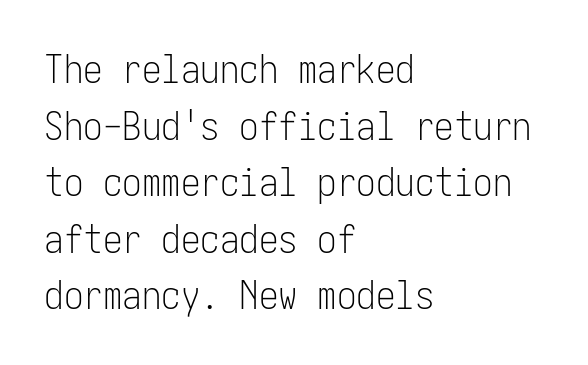
Q: Is the text bold? A: No.
Q: Is the text italic (slanted)? A: No, it is upright.
Q: Is the typeface a serif or a sans-serif typeface? A: Sans-serif.
Q: Is the text underlined? A: No.
Q: How is the paragraph aligned? A: Left-aligned.
Q: Is the spacing between letters normal or unusually wide? A: Normal.
Q: Is the spacing between lines tight, normal or loose? A: Normal.
Q: Width (condensed, normal, or wide)? A: Condensed.
Q: Stroke contrast? A: Low.
Q: x-height? A: Medium.
